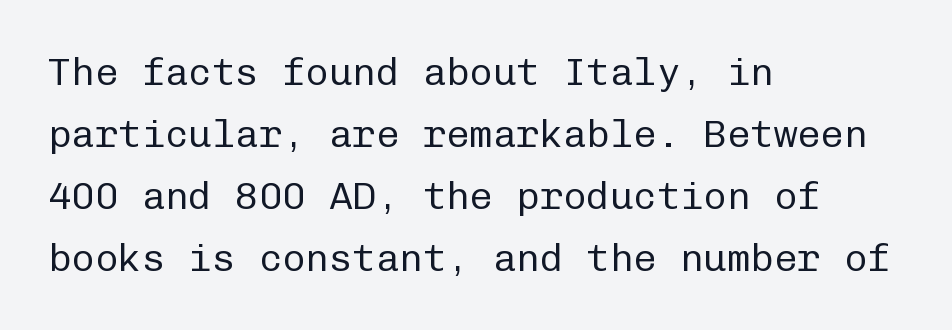
{"serif": "no", "italic": "no", "bold": "no", "weight": "regular", "width": "normal", "stroke_contrast": "low", "x_height": "medium", "monospaced": "yes", "underline": "no", "align": "left", "line_spacing": "normal", "line_spacing_ratio": 1.59, "letter_spacing": "normal", "letter_spacing_em": 0.0, "glyph_px": 39}
